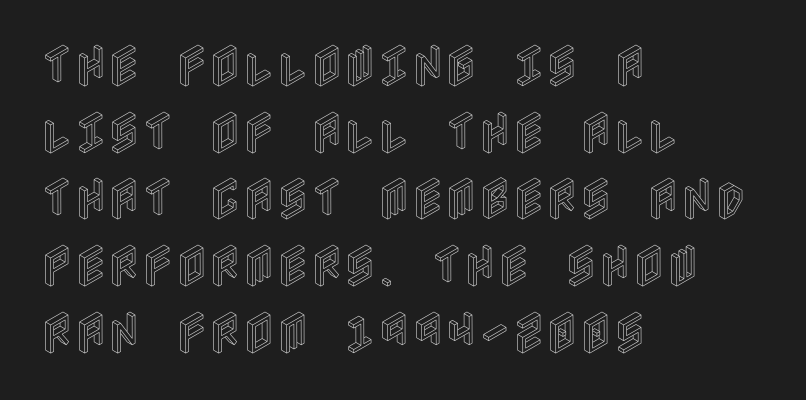
{"italic": "no", "width": "condensed", "x_height": "large", "underline": "no", "align": "left", "line_spacing": "normal", "line_spacing_ratio": 1.45, "letter_spacing": "normal", "letter_spacing_em": 0.0, "glyph_px": 46}
